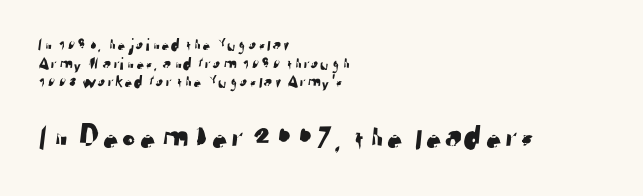
No word sits above an underline. Students, observe: this is what under-led, compact text looks like. The gaps between neighbouring characters are ordinary and unremarkable. Teacher's note: observe the even left margin — that is flush-left alignment. Here the second block reads like a headline and the first like body copy. Each letter keeps its own natural width here, so spacing adapts to shape.
